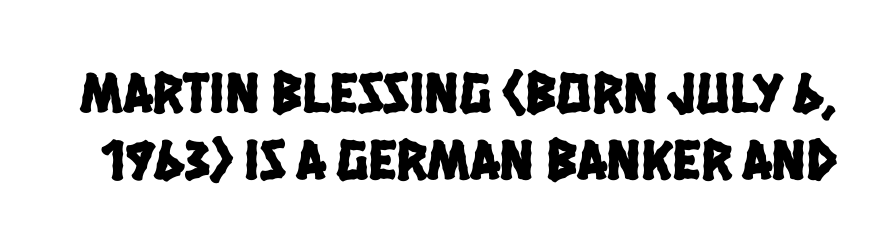
The image shows 58 px condensed sans-serif type; set tight line spacing (1.15x), normal letter spacing, not underlined; low stroke contrast and a large x-height.
